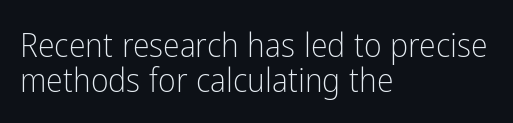
The image shows 34 px light, condensed sans-serif type, upright; set left-aligned, tight line spacing (1.03x), normal letter spacing, not underlined; low stroke contrast and a medium x-height.
